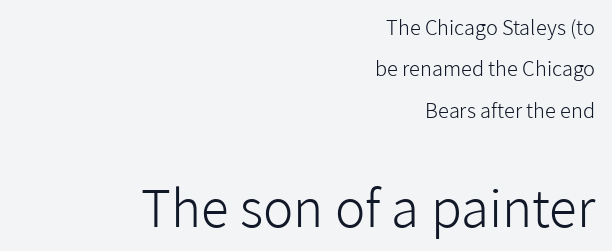
The image shows 51 px light sans-serif type, upright; set right-aligned, loose line spacing (2.07x), normal letter spacing, not underlined; the second (bottom) block is 2.55x larger; low stroke contrast and a medium x-height.
